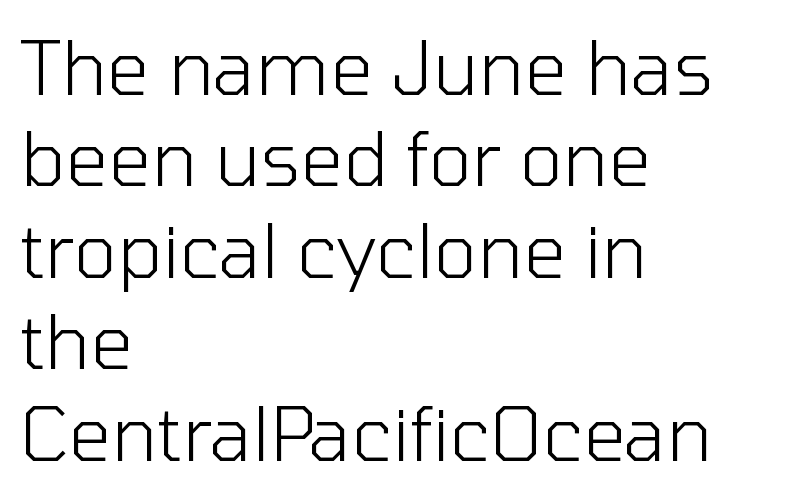
{"serif": "no", "italic": "no", "bold": "no", "weight": "light", "width": "normal", "stroke_contrast": "low", "x_height": "medium", "monospaced": "no", "underline": "no", "align": "left", "line_spacing_ratio": 1.22, "letter_spacing": "normal", "letter_spacing_em": 0.0, "glyph_px": 75}
